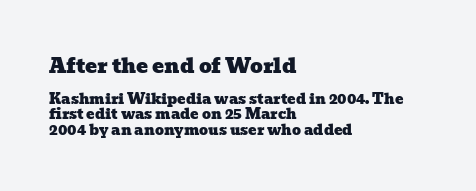
{"underline": "no", "align": "left", "line_spacing": "tight", "line_spacing_ratio": 1.1, "letter_spacing": "normal", "letter_spacing_em": 0.0, "larger_block": "first", "size_ratio": 1.43, "glyph_px": 20}
